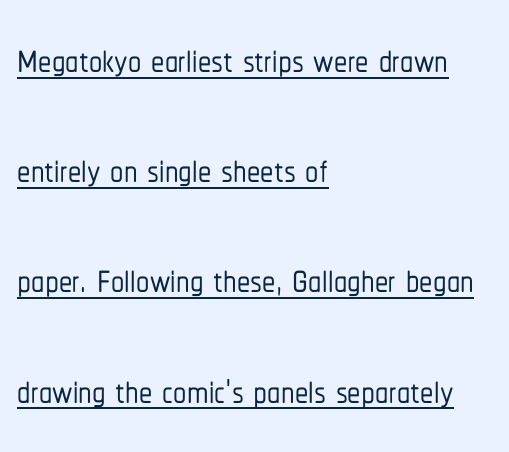
Varying glyph widths throughout — classic text-font behaviour. Short and long lines alike share a common starting point at left. Inter-character spacing is left at the font's built-in metrics. You could fit nearly another row in the gap between these rows. This sample uses an upright cut, with every glyph sitting square on the baseline. Examine the stroke ends and you'll find no serifs.
